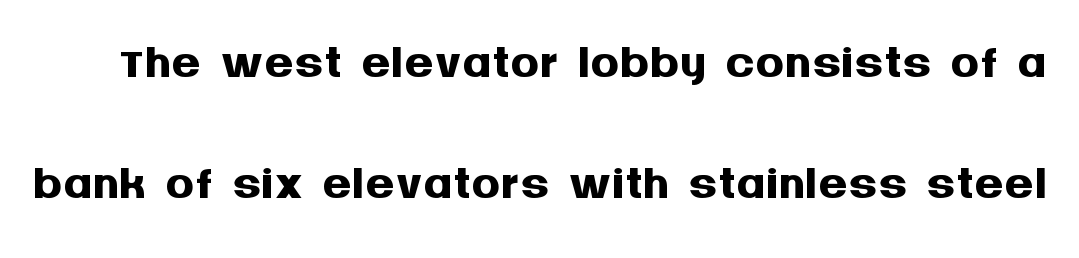
{"serif": "no", "italic": "no", "bold": "yes", "weight": "semibold", "width": "normal", "stroke_contrast": "medium", "x_height": "large", "monospaced": "no", "underline": "no", "line_spacing": "normal", "line_spacing_ratio": 1.68, "letter_spacing": "normal", "letter_spacing_em": 0.0, "glyph_px": 72}
